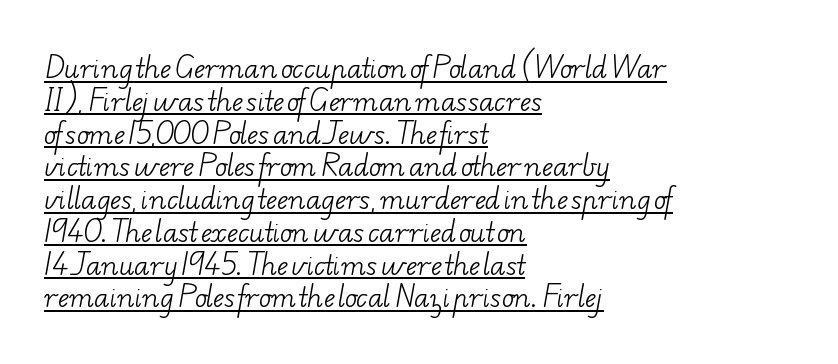
{"bold": "no", "underline": "yes", "align": "left", "line_spacing": "normal", "line_spacing_ratio": 1.26, "letter_spacing": "normal", "letter_spacing_em": 0.0, "glyph_px": 26}
